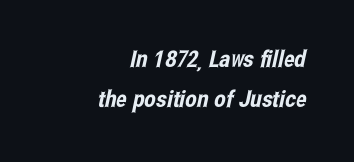
Q: Is the text underlined? A: No.
Q: How is the paragraph aligned? A: Right-aligned.
Q: Is the spacing between letters normal or unusually wide? A: Normal.
